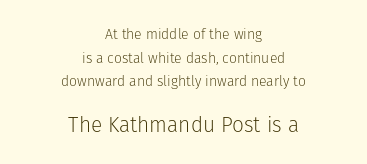
The image shows 21 px text type, upright; set centered, normal line spacing (1.68x), normal letter spacing, not underlined; the second (bottom) block is 1.5x larger.
